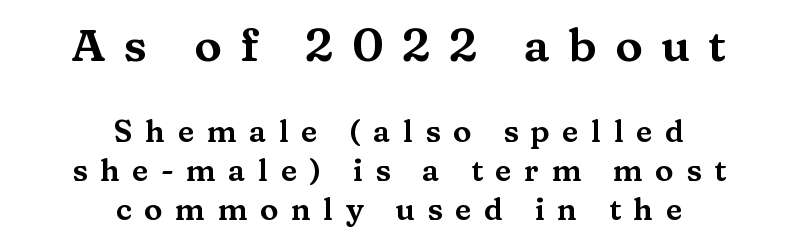
{"serif": "yes", "italic": "no", "width": "wide", "stroke_contrast": "medium", "x_height": "medium", "monospaced": "no", "underline": "no", "align": "center", "line_spacing": "normal", "line_spacing_ratio": 1.26, "letter_spacing": "wide", "letter_spacing_em": 0.4, "larger_block": "first", "size_ratio": 1.48, "glyph_px": 46}
